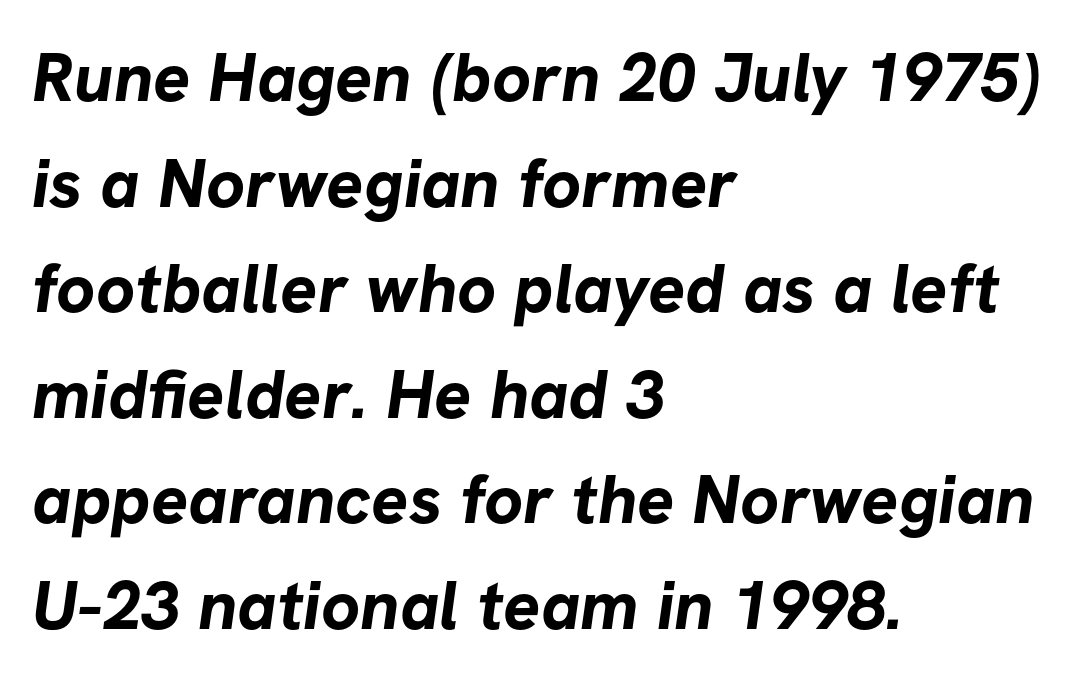
{"serif": "no", "bold": "yes", "weight": "bold", "width": "normal", "stroke_contrast": "low", "x_height": "medium", "monospaced": "no", "underline": "no", "align": "left", "line_spacing": "normal", "line_spacing_ratio": 1.53, "letter_spacing": "normal", "letter_spacing_em": 0.0, "glyph_px": 69}
